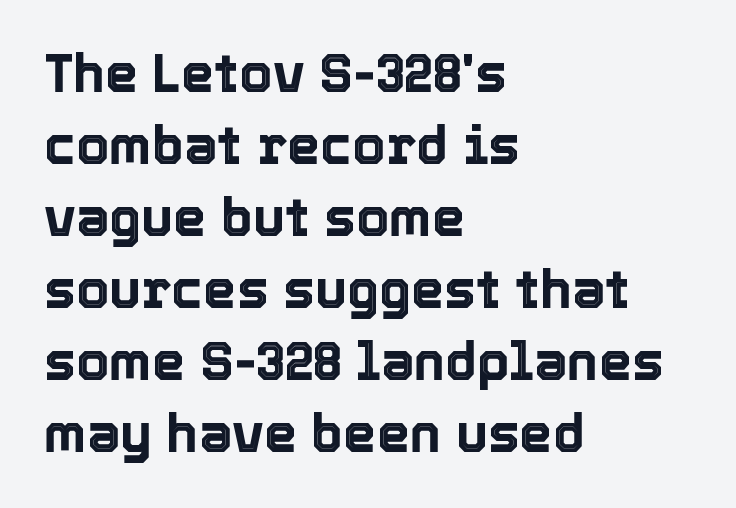
Beneath every word, the page is bare. Glyph-to-glyph distance matches everyday printed text. Horizontally, the lines are justified to the leading edge only. Summary of vertical rhythm: regular, with standard interline spacing. A roman cut, with each character standing at attention. Each letter keeps its own natural width here, so spacing adapts to shape.
